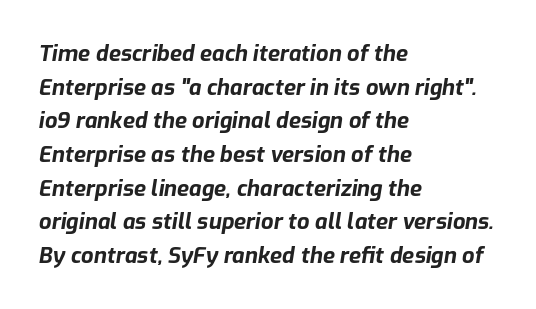
The image shows 22 px bold type, italic (leaning right); set left-aligned, normal line spacing (1.53x), normal letter spacing, not underlined.
